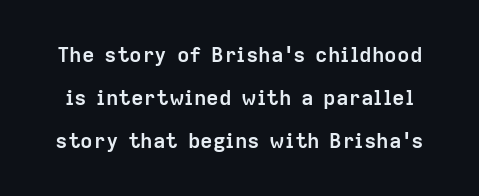
Q: Is the text bold? A: Yes.
Q: Is the text italic (slanted)? A: No, it is upright.
Q: Is the text underlined? A: No.
Q: Is the spacing between letters normal or unusually wide? A: Normal.
Q: Is the spacing between lines tight, normal or loose? A: Loose.
